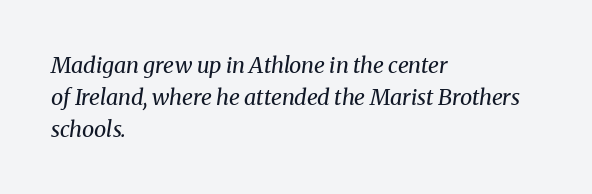
Q: Is the text bold? A: No.
Q: Is the text italic (slanted)? A: Yes, it leans right by about 8 degrees.
Q: Is the text underlined? A: No.
Q: How is the paragraph aligned? A: Left-aligned.
Q: Is the spacing between letters normal or unusually wide? A: Normal.
Q: Is the spacing between lines tight, normal or loose? A: Normal.
